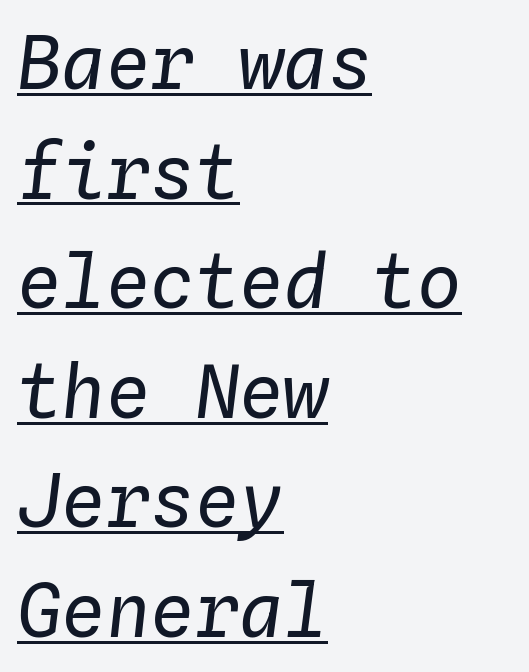
The image shows 74 px regular-weight type, italic (leaning right), monospaced; set left-aligned, normal line spacing (1.48x), normal letter spacing, underlined; low stroke contrast and a medium x-height.
